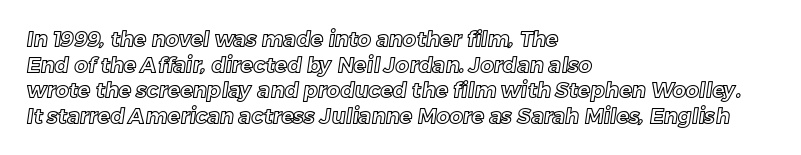
The image shows 21 px text type; set left-aligned, line spacing 1.22x, normal letter spacing, not underlined.
